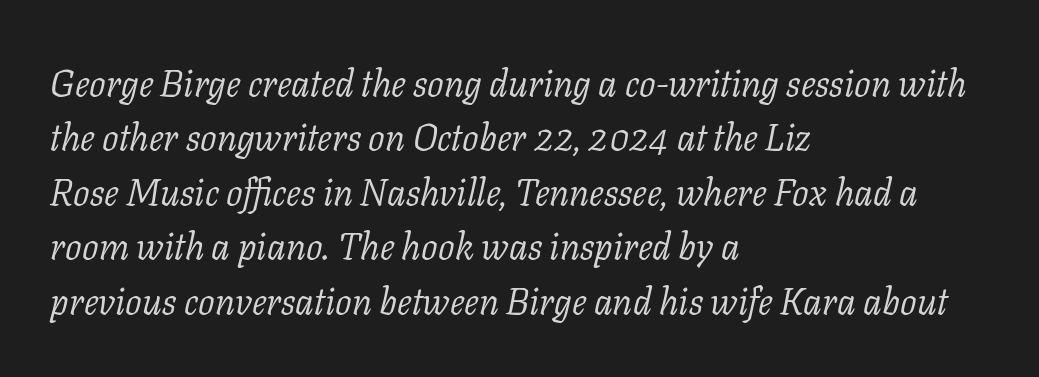
The image shows 37 px light serif type, italic (leaning right); set left-aligned, normal line spacing (1.47x), normal letter spacing, not underlined; low stroke contrast and a medium x-height.
